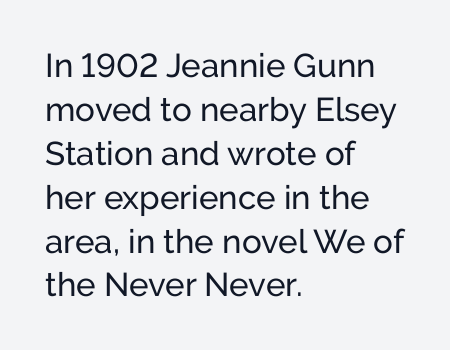
Q: Is the text italic (slanted)? A: No, it is upright.
Q: Is the typeface a serif or a sans-serif typeface? A: Sans-serif.
Q: Is the text underlined? A: No.
Q: How is the paragraph aligned? A: Left-aligned.
Q: Is the spacing between letters normal or unusually wide? A: Normal.
Q: Is the spacing between lines tight, normal or loose? A: Normal.
Q: Width (condensed, normal, or wide)? A: Normal.
Q: Stroke contrast? A: Low.
Q: x-height? A: Medium.
Q: Monospaced? A: No.
